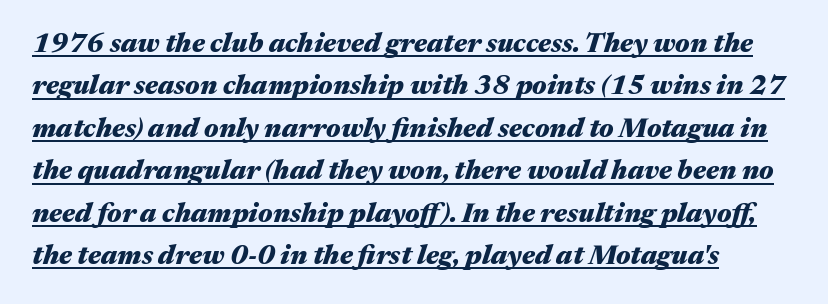
Q: Is the text bold? A: Yes.
Q: Is the text italic (slanted)? A: Yes, it leans right by about 17 degrees.
Q: Is the text underlined? A: Yes.
Q: How is the paragraph aligned? A: Left-aligned.
Q: Is the spacing between letters normal or unusually wide? A: Normal.
Q: Is the spacing between lines tight, normal or loose? A: Normal.
